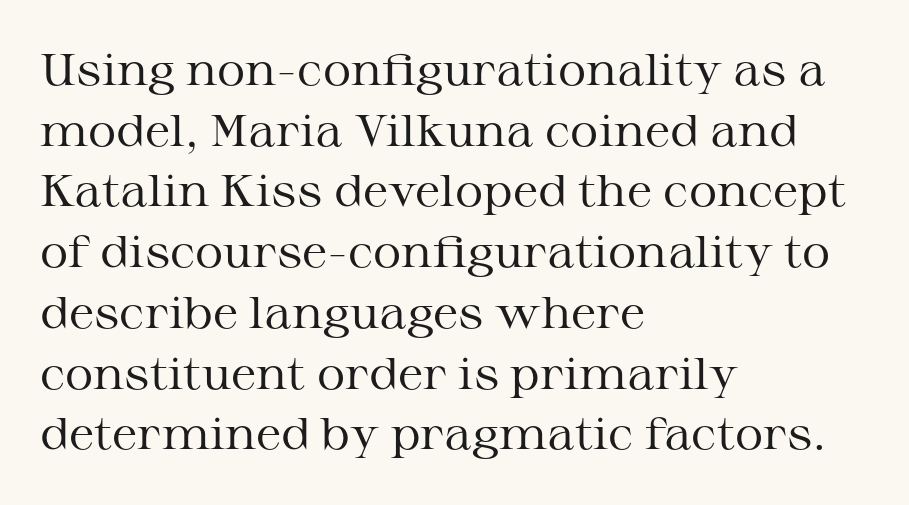
Q: Is the text bold? A: No.
Q: Is the text italic (slanted)? A: No, it is upright.
Q: Is the typeface a serif or a sans-serif typeface? A: Serif.
Q: Is the text underlined? A: No.
Q: How is the paragraph aligned? A: Left-aligned.
Q: Is the spacing between letters normal or unusually wide? A: Normal.
Q: Is the spacing between lines tight, normal or loose? A: Normal.
Q: Width (condensed, normal, or wide)? A: Wide.
Q: Stroke contrast? A: Medium.
Q: x-height? A: Medium.
Q: Monospaced? A: No.
